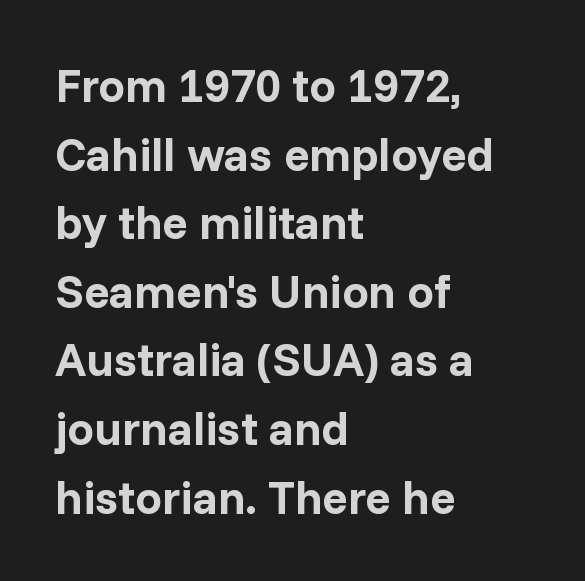
The image shows 47 px bold sans-serif type, upright; set left-aligned, normal line spacing (1.46x), normal letter spacing, not underlined; low stroke contrast and a medium x-height.
